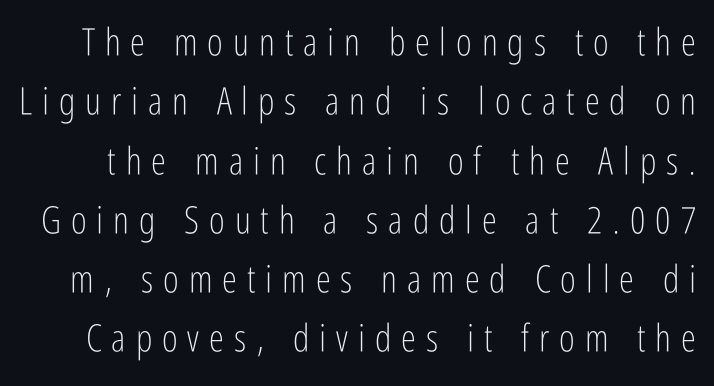
{"serif": "no", "italic": "no", "bold": "no", "weight": "light", "width": "condensed", "stroke_contrast": "low", "x_height": "medium", "monospaced": "no", "underline": "no", "line_spacing": "normal", "line_spacing_ratio": 1.56, "letter_spacing": "wide", "letter_spacing_em": 0.26, "glyph_px": 38}
